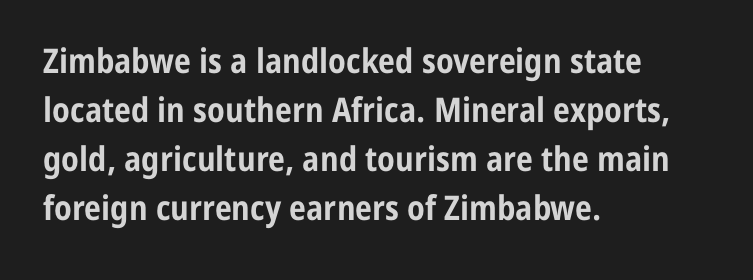
The image shows 34 px bold, condensed sans-serif type, upright; set left-aligned, normal line spacing (1.44x), normal letter spacing, not underlined; low stroke contrast and a medium x-height.
